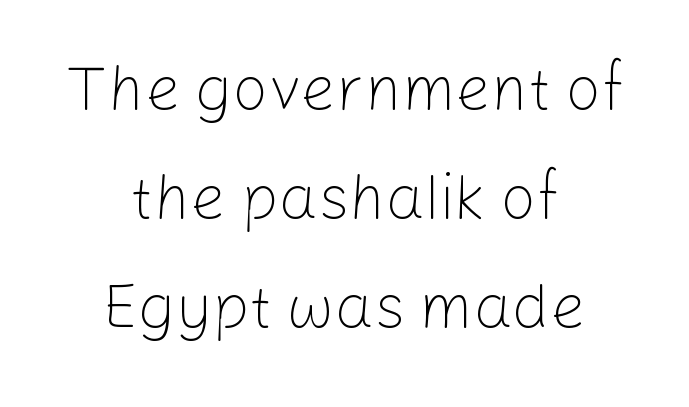
Q: Is the text bold? A: No.
Q: Is the text italic (slanted)? A: No, it is upright.
Q: Is the typeface a serif or a sans-serif typeface? A: Sans-serif.
Q: Is the text underlined? A: No.
Q: How is the paragraph aligned? A: Centered.
Q: Is the spacing between letters normal or unusually wide? A: Normal.
Q: Width (condensed, normal, or wide)? A: Normal.
Q: Stroke contrast? A: Low.
Q: x-height? A: Medium.
Q: Monospaced? A: No.
